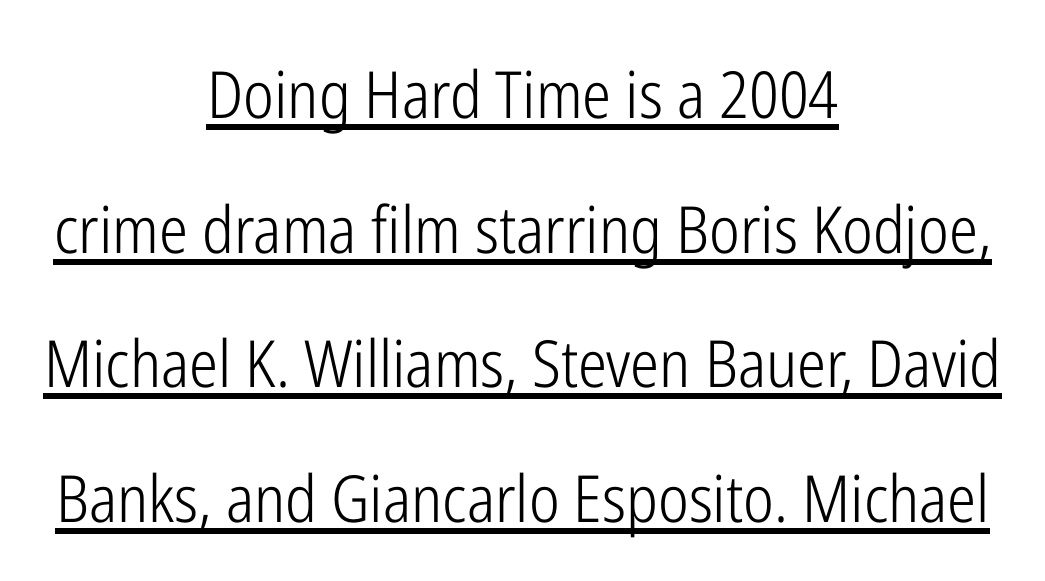
If you measured baseline to baseline, you'd find a long distance. Honestly, the letter spacing is just normal — you wouldn't notice it. The typesetter has applied underlining to the passage shown. Layout note: lines centered. If you drew a line through each stem, it would be perfectly vertical. Is this a sans? Yes — the strokes have no serifs.
